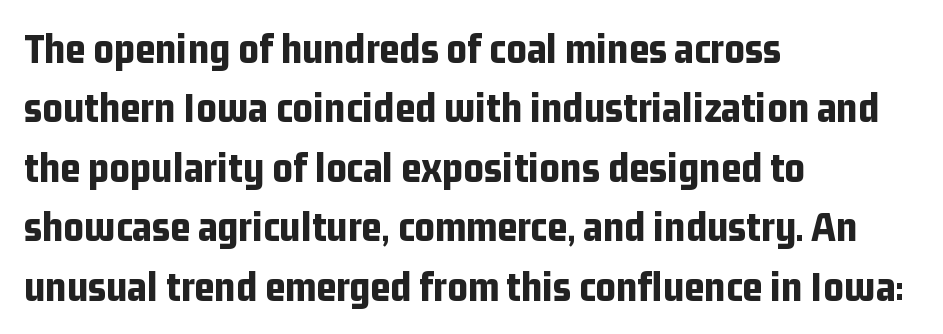
{"serif": "no", "italic": "no", "bold": "yes", "weight": "bold", "width": "condensed", "stroke_contrast": "low", "x_height": "medium", "monospaced": "no", "underline": "no", "align": "left", "line_spacing": "normal", "line_spacing_ratio": 1.35, "letter_spacing": "normal", "letter_spacing_em": 0.0, "glyph_px": 44}
